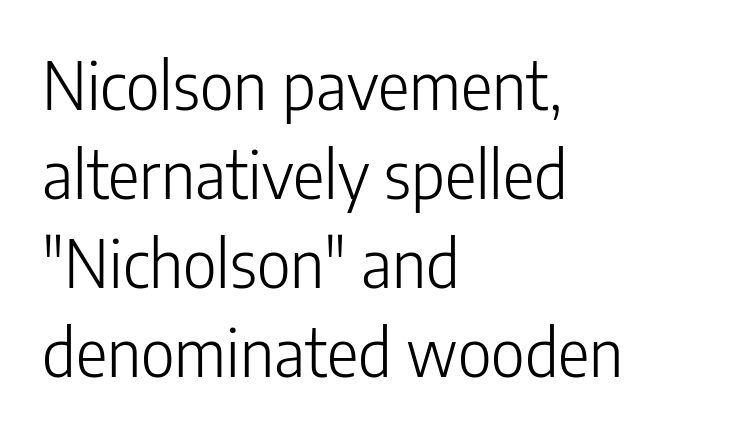
Q: Is the text bold? A: No.
Q: Is the text italic (slanted)? A: No, it is upright.
Q: Is the typeface a serif or a sans-serif typeface? A: Sans-serif.
Q: Is the text underlined? A: No.
Q: How is the paragraph aligned? A: Left-aligned.
Q: Is the spacing between letters normal or unusually wide? A: Normal.
Q: Is the spacing between lines tight, normal or loose? A: Normal.
Q: Width (condensed, normal, or wide)? A: Condensed.
Q: Stroke contrast? A: Low.
Q: x-height? A: Medium.
Q: Monospaced? A: No.
